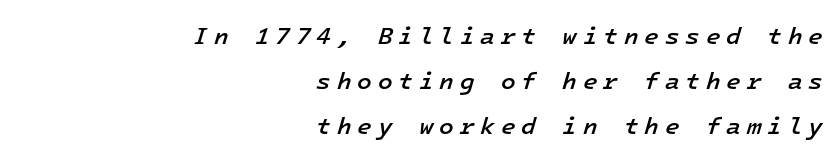
Caption: expanded tracking, letters set apart. The zone under the glyphs is completely vacant. Italic: yes, the glyphs are oblique. Moderately thickened strokes mark this as semibold type. Which margin do the lines hug? The right one — the left edge is uneven.
